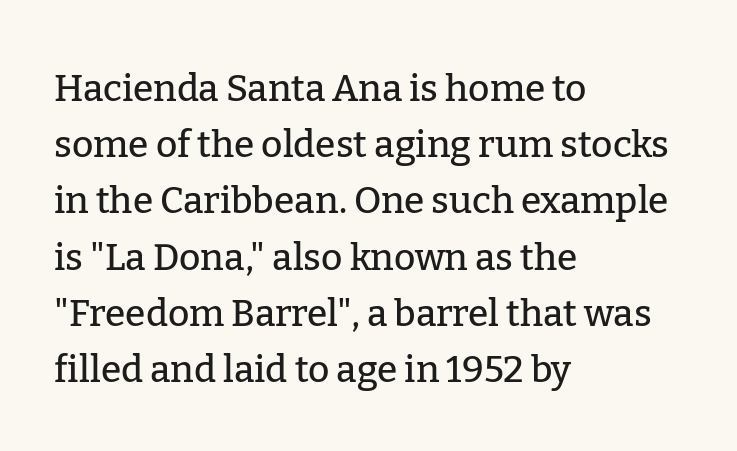
The image shows 37 px serif type, upright; set left-aligned, normal line spacing (1.52x), normal letter spacing, not underlined; low stroke contrast and a medium x-height.
